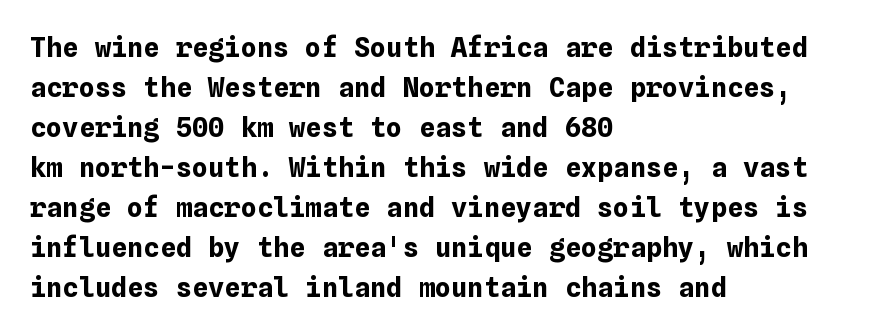
{"italic": "no", "bold": "yes", "underline": "no", "align": "left", "line_spacing": "normal", "line_spacing_ratio": 1.48, "letter_spacing": "normal", "letter_spacing_em": 0.0, "glyph_px": 27}
